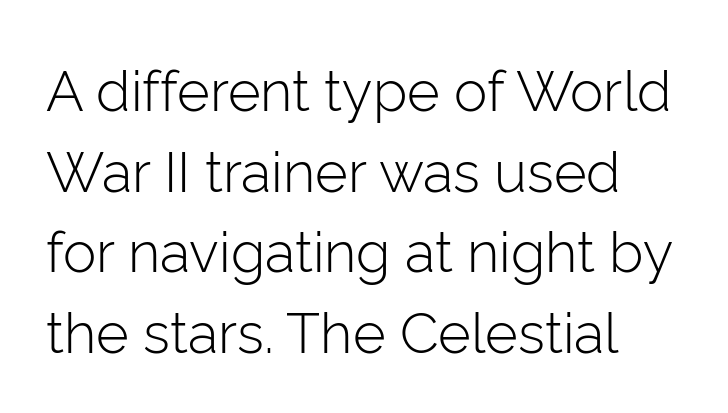
The image shows 56 px light sans-serif type, upright; set normal line spacing (1.44x), normal letter spacing, not underlined; low stroke contrast and a medium x-height.
